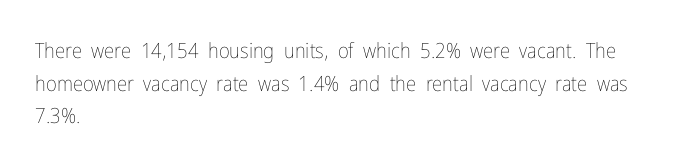
Q: Is the text bold? A: No.
Q: Is the text italic (slanted)? A: No, it is upright.
Q: Is the text underlined? A: No.
Q: How is the paragraph aligned? A: Left-aligned.
Q: Is the spacing between letters normal or unusually wide? A: Normal.
Q: Is the spacing between lines tight, normal or loose? A: Normal.
